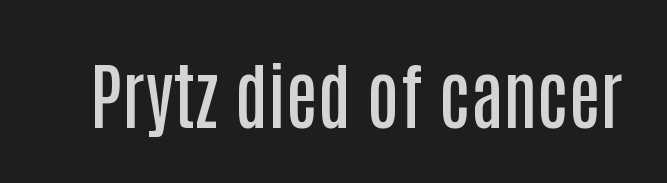
{"serif": "no", "italic": "no", "bold": "semi", "weight": "semibold", "width": "condensed", "stroke_contrast": "low", "x_height": "large", "monospaced": "no", "underline": "no", "letter_spacing": "normal", "letter_spacing_em": 0.0, "glyph_px": 72}
